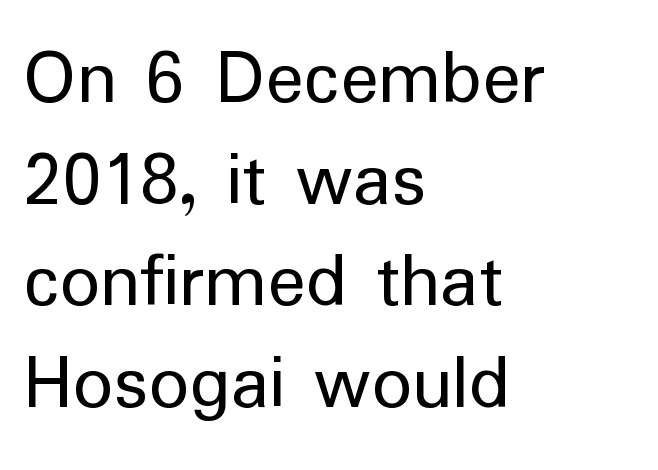
This is roman type, the default non-slanted kind. The letters advance in unequal steps, a hallmark of proportional type. Clear beneath every line of the passage. No letter is thick-stroked: the sample isn't bold. The lines sit at an ordinary, default distance from one another.
